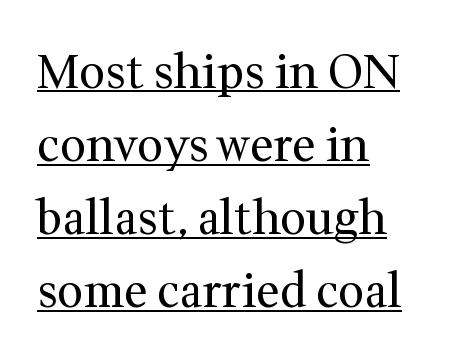
Q: Is the text bold? A: No.
Q: Is the text italic (slanted)? A: No, it is upright.
Q: Is the typeface a serif or a sans-serif typeface? A: Serif.
Q: Is the text underlined? A: Yes.
Q: How is the paragraph aligned? A: Left-aligned.
Q: Is the spacing between letters normal or unusually wide? A: Normal.
Q: Is the spacing between lines tight, normal or loose? A: Normal.
Q: Width (condensed, normal, or wide)? A: Normal.
Q: Stroke contrast? A: Medium.
Q: x-height? A: Medium.
Q: Monospaced? A: No.
